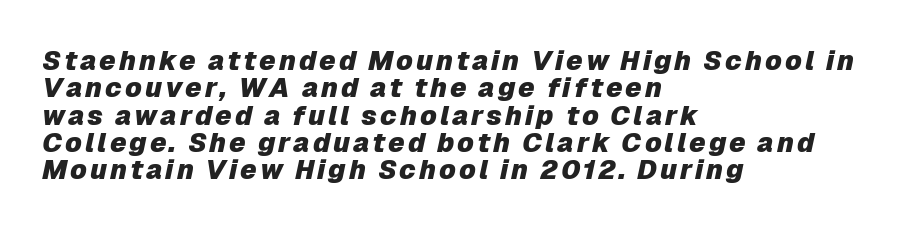
{"italic": "yes", "lean": "right", "slant_degrees": 12, "bold": "yes", "underline": "no", "align": "left", "line_spacing": "tight", "line_spacing_ratio": 1.01, "glyph_px": 27}
